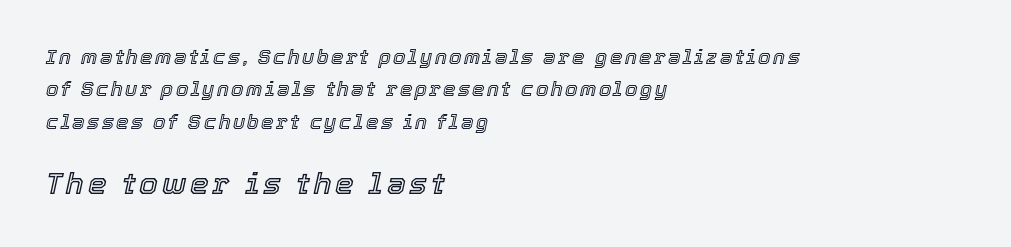
{"italic": "yes", "lean": "right", "slant_degrees": 12, "width": "normal", "x_height": "medium", "monospaced": "no", "underline": "no", "align": "left", "line_spacing": "normal", "line_spacing_ratio": 1.62, "larger_block": "second", "size_ratio": 1.5, "glyph_px": 30}
